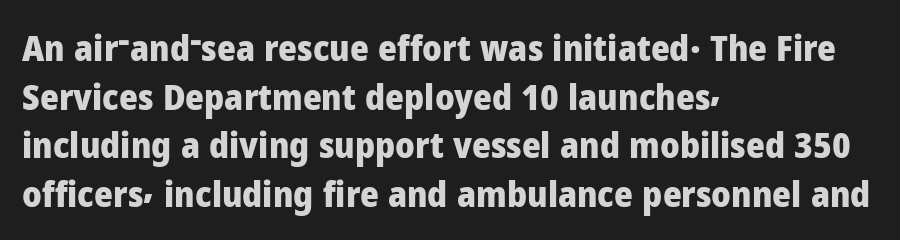
{"serif": "no", "italic": "no", "bold": "yes", "weight": "heavy", "width": "normal", "stroke_contrast": "low", "x_height": "medium", "monospaced": "no", "underline": "no", "align": "left", "line_spacing": "normal", "line_spacing_ratio": 1.35, "letter_spacing": "normal", "letter_spacing_em": 0.0, "glyph_px": 36}
